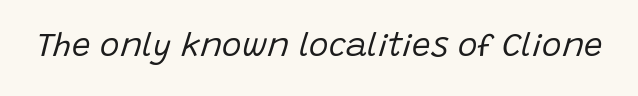
{"italic": "yes", "lean": "right", "slant_degrees": 15, "bold": "no", "weight": "regular", "width": "normal", "stroke_contrast": "low", "x_height": "large", "monospaced": "no", "underline": "no", "letter_spacing": "normal", "letter_spacing_em": 0.0, "glyph_px": 33}
